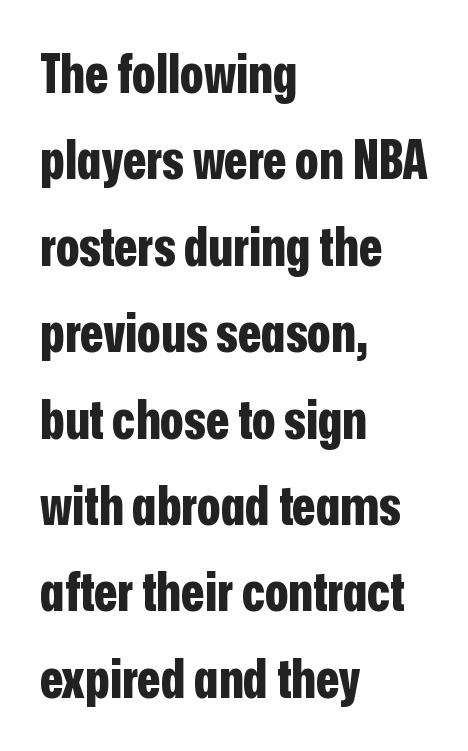
Q: Is the text bold? A: Yes.
Q: Is the text italic (slanted)? A: No, it is upright.
Q: Is the typeface a serif or a sans-serif typeface? A: Sans-serif.
Q: Is the text underlined? A: No.
Q: How is the paragraph aligned? A: Left-aligned.
Q: Is the spacing between letters normal or unusually wide? A: Normal.
Q: Is the spacing between lines tight, normal or loose? A: Normal.
Q: Width (condensed, normal, or wide)? A: Condensed.
Q: Stroke contrast? A: Low.
Q: x-height? A: Medium.
Q: Monospaced? A: No.
